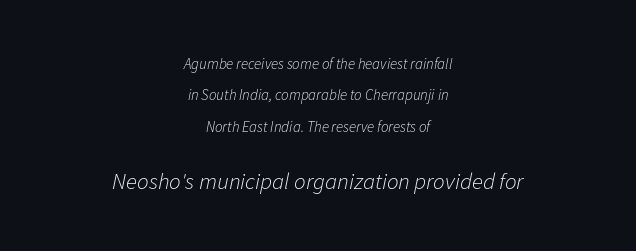
Q: Is the text bold? A: No.
Q: Is the text italic (slanted)? A: Yes, it leans right by about 11 degrees.
Q: Is the text underlined? A: No.
Q: How is the paragraph aligned? A: Centered.
Q: Is the spacing between letters normal or unusually wide? A: Normal.
Q: Is the spacing between lines tight, normal or loose? A: Loose.
Q: Which block of text is set in a larger size, the first (top) or the second (bottom)? A: The second (bottom) one.
